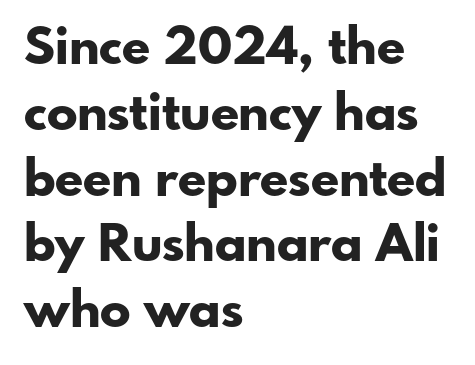
Q: Is the text bold? A: Yes.
Q: Is the text italic (slanted)? A: No, it is upright.
Q: Is the typeface a serif or a sans-serif typeface? A: Sans-serif.
Q: Is the text underlined? A: No.
Q: How is the paragraph aligned? A: Left-aligned.
Q: Is the spacing between letters normal or unusually wide? A: Normal.
Q: Is the spacing between lines tight, normal or loose? A: Normal.
Q: Width (condensed, normal, or wide)? A: Normal.
Q: Stroke contrast? A: Low.
Q: x-height? A: Small.
Q: Monospaced? A: No.
